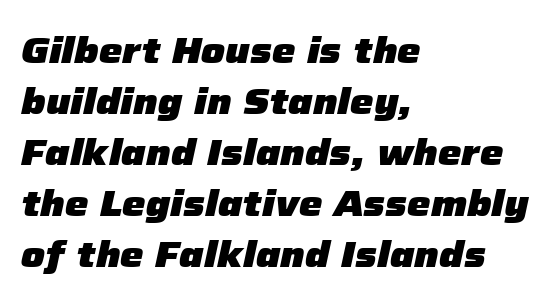
Q: Is the text bold? A: Yes.
Q: Is the text italic (slanted)? A: Yes, it leans right by about 12 degrees.
Q: Is the text underlined? A: No.
Q: How is the paragraph aligned? A: Left-aligned.
Q: Is the spacing between letters normal or unusually wide? A: Normal.
Q: Is the spacing between lines tight, normal or loose? A: Normal.
Q: Width (condensed, normal, or wide)? A: Normal.
Q: Stroke contrast? A: Low.
Q: x-height? A: Medium.
Q: Monospaced? A: No.
